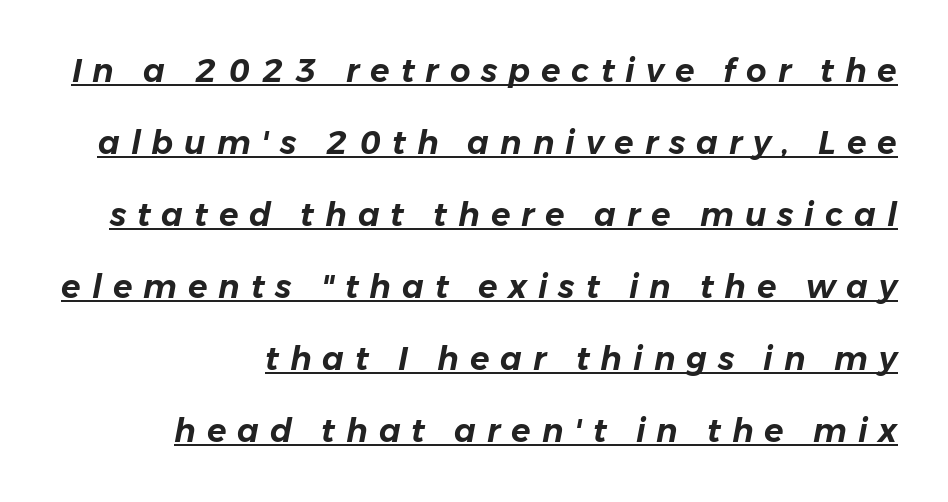
The image shows 32 px text type, italic (leaning right); set right-aligned, loose line spacing (2.25x), unusually wide letter spacing (+0.34 em), underlined; low stroke contrast and a medium x-height.
